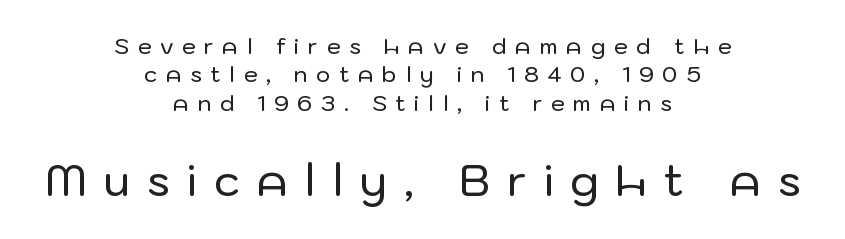
The image shows 43 px sans-serif type, upright; set centered, normal line spacing (1.29x), unusually wide letter spacing (+0.39 em), not underlined; the second (bottom) block is 1.95x larger; low stroke contrast and a medium x-height.
